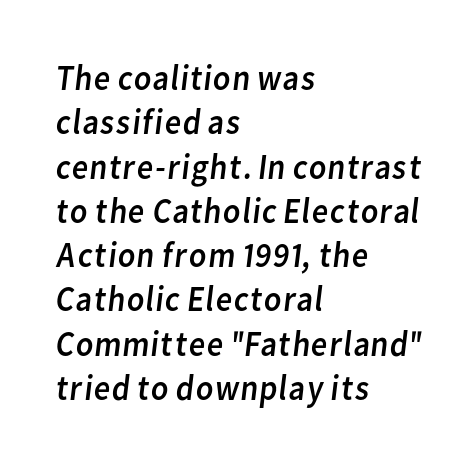
Each line starts at the same left margin while the right side varies. Are there feet on the stems? There aren't — it's a sans. Do the characters align in a grid? No, the font is proportional. The area under the type is left untouched.
